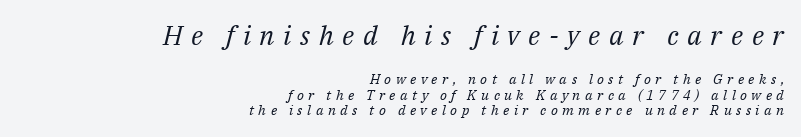
{"italic": "yes", "lean": "right", "slant_degrees": 14, "bold": "no", "underline": "no", "align": "right", "line_spacing": "tight", "line_spacing_ratio": 1.12, "letter_spacing": "wide", "letter_spacing_em": 0.32, "larger_block": "first", "size_ratio": 1.93, "glyph_px": 27}
